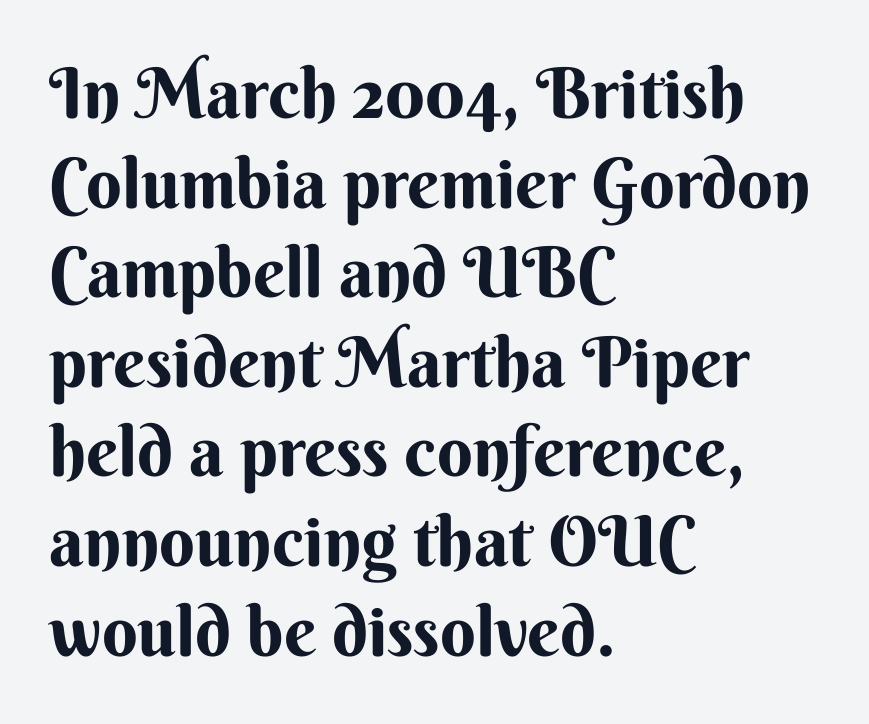
{"serif": "no", "italic": "no", "width": "normal", "stroke_contrast": "medium", "x_height": "small", "monospaced": "no", "underline": "no", "align": "left", "line_spacing": "normal", "line_spacing_ratio": 1.28, "letter_spacing": "normal", "letter_spacing_em": 0.0, "glyph_px": 70}
